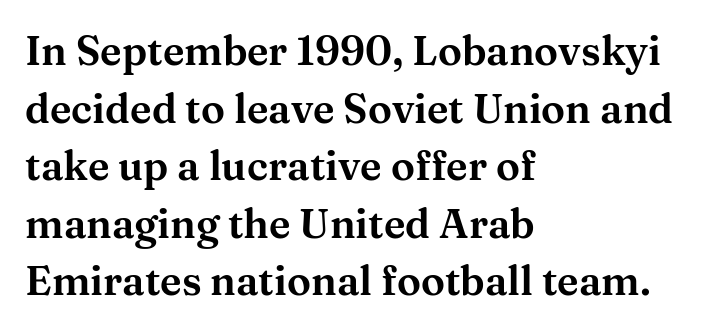
{"serif": "yes", "italic": "no", "width": "wide", "stroke_contrast": "medium", "x_height": "medium", "monospaced": "no", "underline": "no", "align": "left", "line_spacing": "normal", "line_spacing_ratio": 1.44, "letter_spacing": "normal", "letter_spacing_em": 0.0, "glyph_px": 40}
